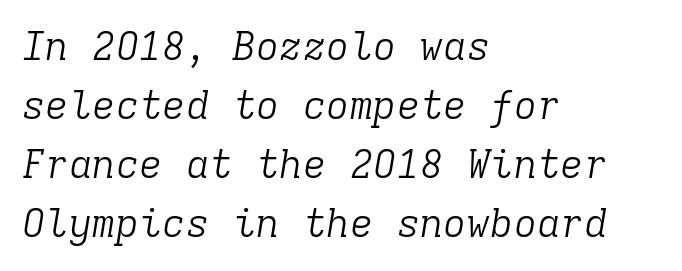
In terms of letterform style, serifs are clearly present. A classic flush-left, rag-right setting is used for this passage. On a weight scale, this lands at 450 or below. The space between consecutive lines is moderate. Characters are canted at an angle relative to the baseline's perpendicular.
